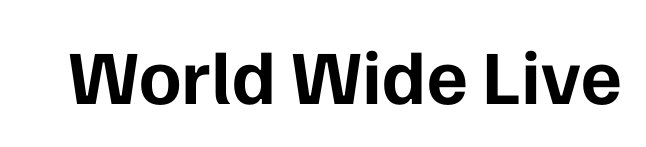
The tracking reads as untouched default to a designer's eye. The typeface chosen for these lines omits serifs. Looks like regular typesetting: each glyph gets only the width it needs. Set as a true bold cut, around the 700 mark.
